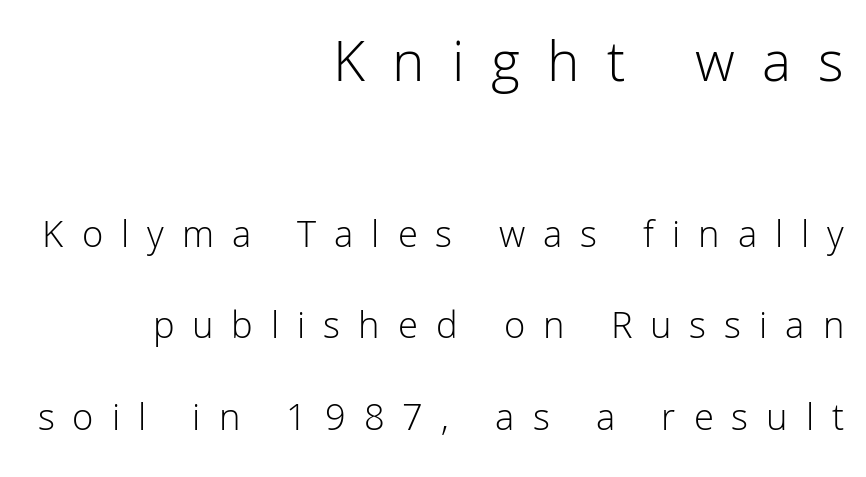
The tracking reads as deliberately expanded to a designer's eye. The cut favours lightness, reaching ordinary text weight at its darkest. No word sits above an underline. If you measured baseline to baseline, you'd find a long distance.
